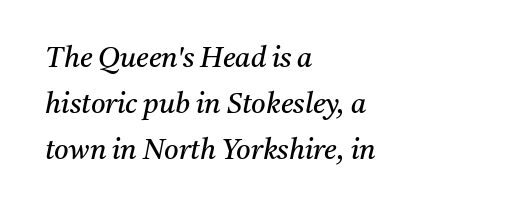
{"serif": "yes", "italic": "yes", "lean": "right", "slant_degrees": 11, "bold": "no", "weight": "regular", "width": "normal", "stroke_contrast": "medium", "x_height": "medium", "monospaced": "no", "underline": "no", "align": "left", "line_spacing": "normal", "line_spacing_ratio": 1.65, "letter_spacing": "normal", "letter_spacing_em": 0.0, "glyph_px": 28}
